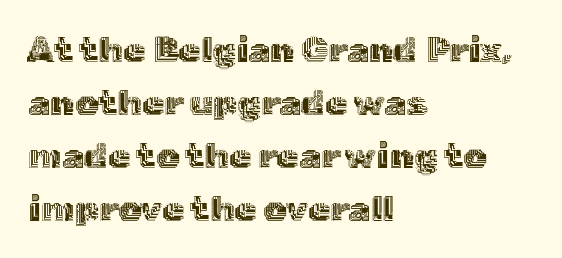
{"italic": "no", "width": "normal", "x_height": "medium", "monospaced": "no", "underline": "no", "align": "left", "line_spacing": "normal", "line_spacing_ratio": 1.47, "letter_spacing": "normal", "letter_spacing_em": 0.0, "glyph_px": 36}
